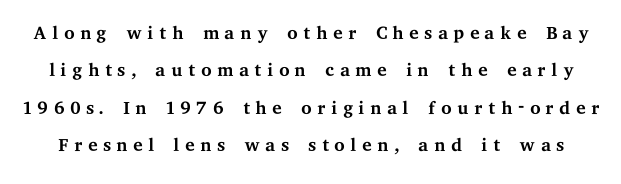
Q: Is the text bold? A: No.
Q: Is the text italic (slanted)? A: No, it is upright.
Q: Is the text underlined? A: No.
Q: Is the spacing between lines tight, normal or loose? A: Normal.
